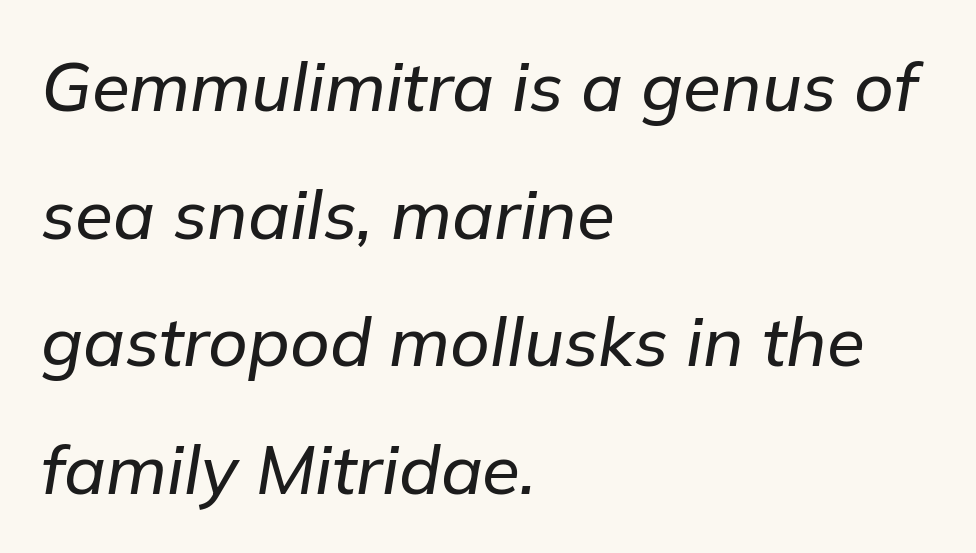
Q: Is the text italic (slanted)? A: Yes, it leans right by about 9 degrees.
Q: Is the text underlined? A: No.
Q: How is the paragraph aligned? A: Left-aligned.
Q: Is the spacing between letters normal or unusually wide? A: Normal.
Q: Width (condensed, normal, or wide)? A: Normal.
Q: Stroke contrast? A: Low.
Q: x-height? A: Medium.
Q: Monospaced? A: No.
